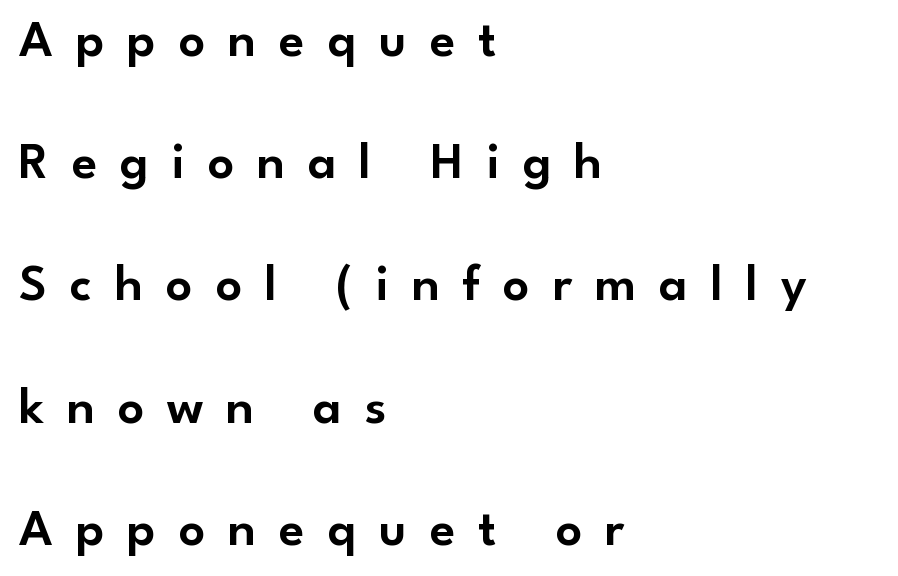
{"serif": "no", "italic": "no", "width": "normal", "stroke_contrast": "low", "x_height": "small", "monospaced": "no", "underline": "no", "align": "left", "line_spacing": "loose", "line_spacing_ratio": 2.35, "letter_spacing": "wide", "letter_spacing_em": 0.44, "glyph_px": 52}
